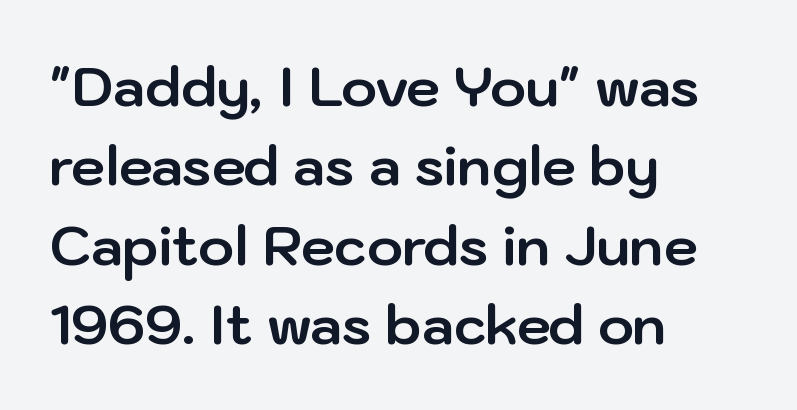
Q: Is the text bold? A: Yes.
Q: Is the text italic (slanted)? A: No, it is upright.
Q: Is the typeface a serif or a sans-serif typeface? A: Sans-serif.
Q: Is the text underlined? A: No.
Q: How is the paragraph aligned? A: Left-aligned.
Q: Is the spacing between letters normal or unusually wide? A: Normal.
Q: Is the spacing between lines tight, normal or loose? A: Normal.
Q: Width (condensed, normal, or wide)? A: Normal.
Q: Stroke contrast? A: Low.
Q: x-height? A: Medium.
Q: Monospaced? A: No.
